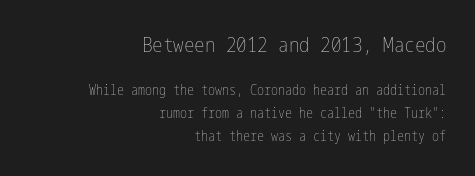
Q: Is the text bold? A: No.
Q: Is the text italic (slanted)? A: No, it is upright.
Q: Is the text underlined? A: No.
Q: How is the paragraph aligned? A: Right-aligned.
Q: Is the spacing between letters normal or unusually wide? A: Normal.
Q: Is the spacing between lines tight, normal or loose? A: Normal.
Q: Which block of text is set in a larger size, the first (top) or the second (bottom)? A: The first (top) one.
